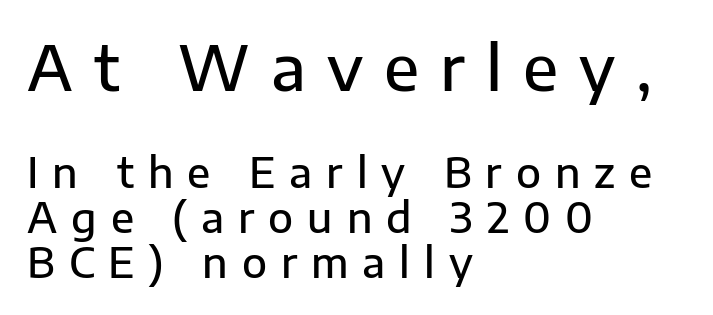
Q: Is the text bold? A: Semi-bold.
Q: Is the text italic (slanted)? A: No, it is upright.
Q: Is the typeface a serif or a sans-serif typeface? A: Sans-serif.
Q: Is the text underlined? A: No.
Q: How is the paragraph aligned? A: Left-aligned.
Q: Is the spacing between letters normal or unusually wide? A: Unusually wide.
Q: Is the spacing between lines tight, normal or loose? A: Tight.
Q: Which block of text is set in a larger size, the first (top) or the second (bottom)? A: The first (top) one.
Q: Width (condensed, normal, or wide)? A: Normal.
Q: Stroke contrast? A: Low.
Q: x-height? A: Medium.
Q: Monospaced? A: No.
